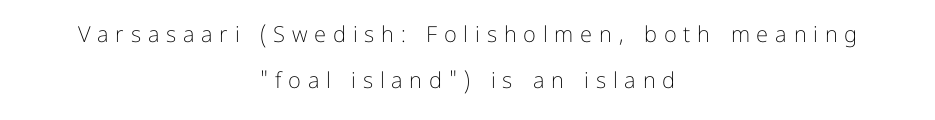
Q: Is the text bold? A: No.
Q: Is the text italic (slanted)? A: No, it is upright.
Q: Is the text underlined? A: No.
Q: How is the paragraph aligned? A: Centered.
Q: Is the spacing between letters normal or unusually wide? A: Unusually wide.
Q: Is the spacing between lines tight, normal or loose? A: Loose.
